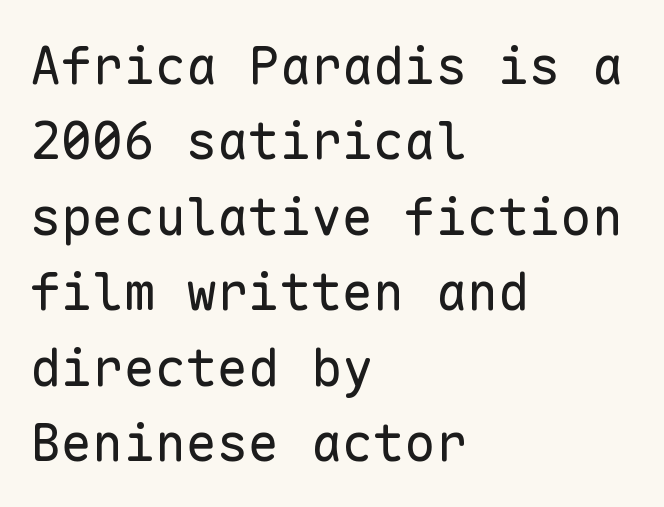
Q: Is the text bold? A: No.
Q: Is the text italic (slanted)? A: No, it is upright.
Q: Is the typeface a serif or a sans-serif typeface? A: Sans-serif.
Q: Is the text underlined? A: No.
Q: How is the paragraph aligned? A: Left-aligned.
Q: Is the spacing between letters normal or unusually wide? A: Normal.
Q: Is the spacing between lines tight, normal or loose? A: Normal.
Q: Width (condensed, normal, or wide)? A: Normal.
Q: Stroke contrast? A: Low.
Q: x-height? A: Medium.
Q: Monospaced? A: Yes.
